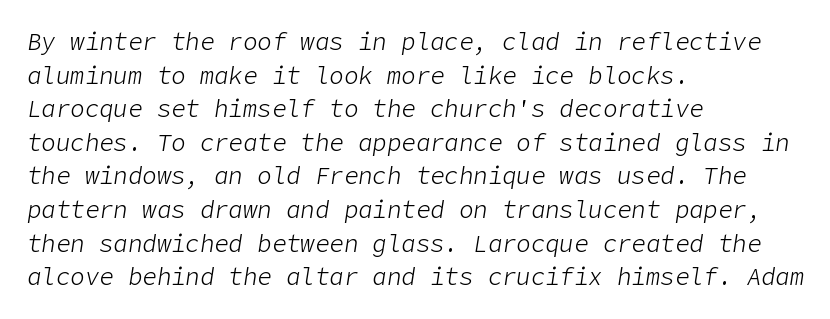
Clear beneath every line of the passage. What's the leading like? Ordinary, nothing unusual. Caption: multi-line text, flush left, ragged right. If you drew a line through each stem, it would be angled. There is no visible air inserted between adjacent glyphs. The strokes carry an ordinary text weight at most.
